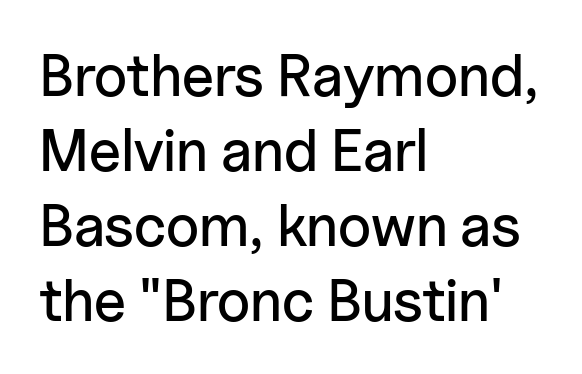
{"serif": "no", "italic": "no", "width": "normal", "stroke_contrast": "low", "x_height": "medium", "monospaced": "no", "underline": "no", "align": "left", "line_spacing": "normal", "line_spacing_ratio": 1.27, "letter_spacing": "normal", "letter_spacing_em": 0.0, "glyph_px": 59}
